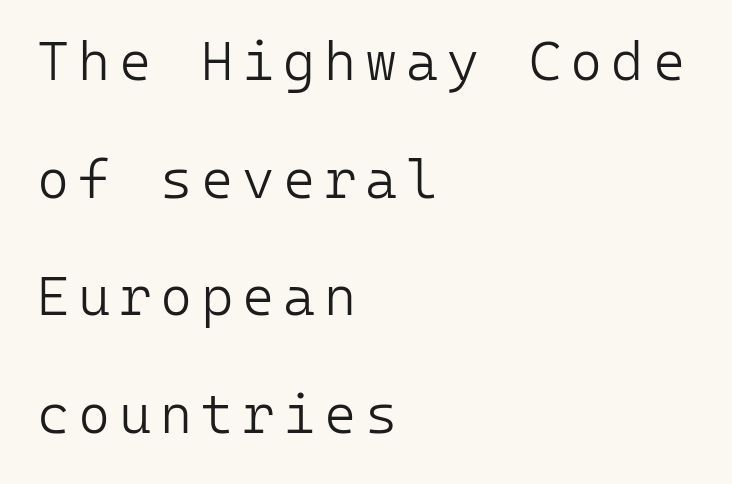
{"serif": "no", "italic": "no", "bold": "no", "weight": "light", "width": "normal", "stroke_contrast": "low", "x_height": "medium", "monospaced": "yes", "underline": "no", "align": "left", "line_spacing": "loose", "line_spacing_ratio": 2.14, "glyph_px": 55}
